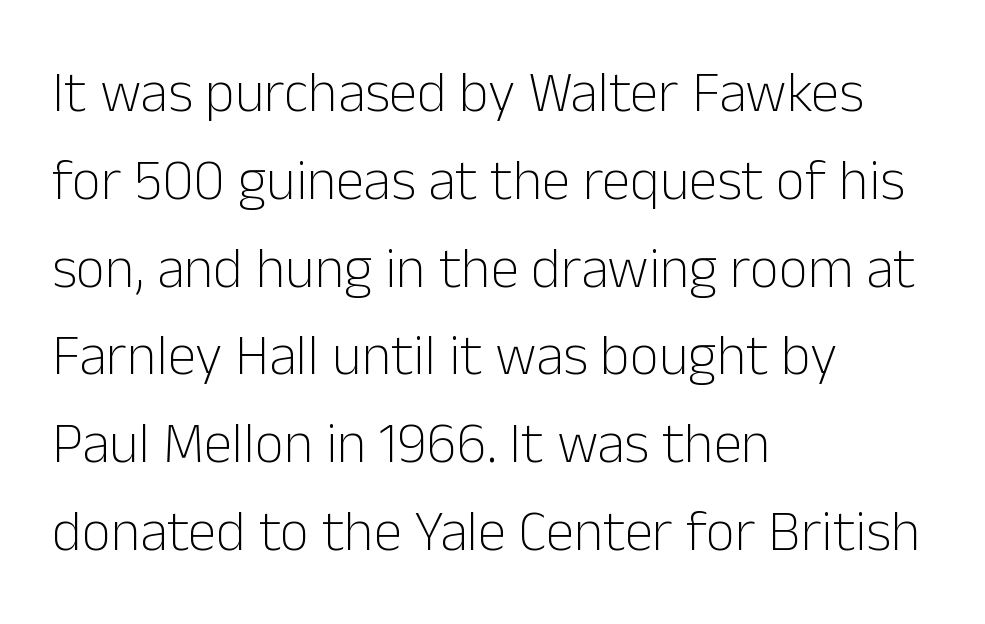
The designer left line spacing at the default. The weight tops out at a normal text grade. Looks like regular typesetting: each glyph gets only the width it needs. Caption: standard tracking, unaltered.
